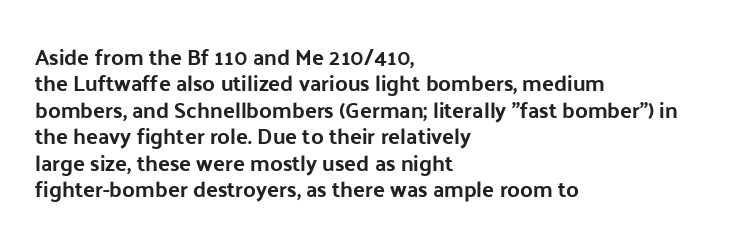
{"italic": "no", "bold": "yes", "underline": "no", "align": "left", "line_spacing_ratio": 1.2, "letter_spacing": "normal", "letter_spacing_em": 0.0, "glyph_px": 22}
